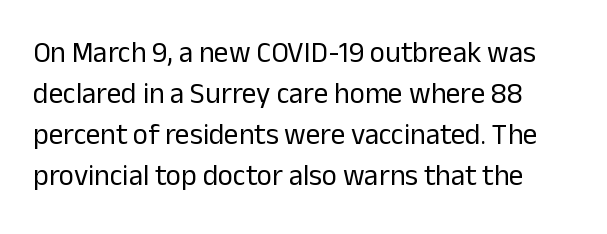
Q: Is the text bold? A: No.
Q: Is the text italic (slanted)? A: No, it is upright.
Q: Is the typeface a serif or a sans-serif typeface? A: Sans-serif.
Q: Is the text underlined? A: No.
Q: Is the spacing between letters normal or unusually wide? A: Normal.
Q: Is the spacing between lines tight, normal or loose? A: Normal.
Q: Width (condensed, normal, or wide)? A: Normal.
Q: Stroke contrast? A: Low.
Q: x-height? A: Medium.
Q: Monospaced? A: No.
